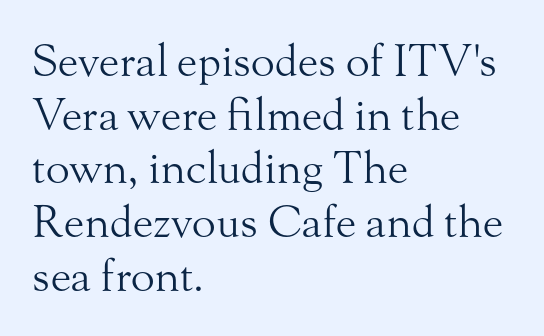
The horizontal fit of the characters is conventional and even. This reads as an unemphasized weight, regular at the heaviest. The foot of each line stays bare and open. The letters carry serifs — small finishing strokes at the ends of their stems. Is the block centered? No — it sits flush against the left margin.
